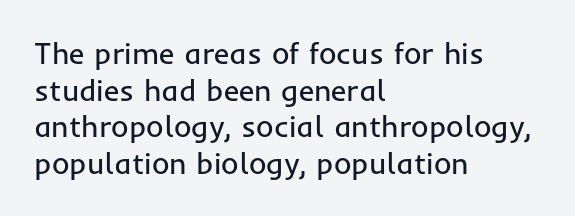
{"serif": "no", "italic": "no", "bold": "no", "weight": "regular", "width": "normal", "stroke_contrast": "low", "x_height": "medium", "monospaced": "no", "underline": "no", "align": "left", "line_spacing_ratio": 1.22, "letter_spacing": "normal", "letter_spacing_em": 0.0, "glyph_px": 30}
